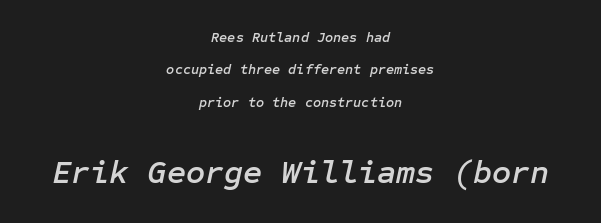
{"italic": "yes", "lean": "right", "slant_degrees": 12, "width": "normal", "stroke_contrast": "low", "x_height": "medium", "underline": "no", "align": "center", "line_spacing": "loose", "line_spacing_ratio": 2.31, "letter_spacing": "normal", "letter_spacing_em": 0.0, "larger_block": "second", "size_ratio": 2.36, "glyph_px": 33}
